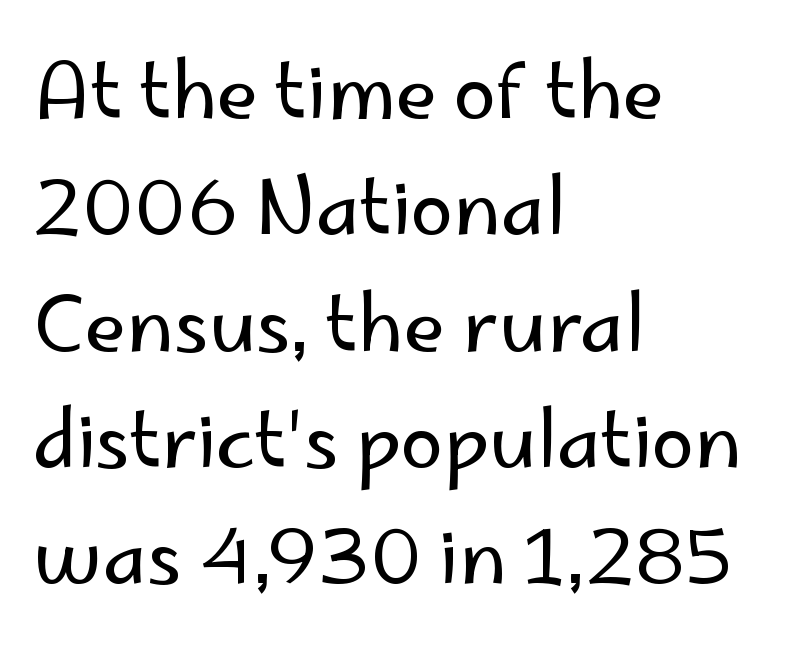
The image shows 77 px regular-weight sans-serif type, upright; set left-aligned, normal line spacing (1.51x), normal letter spacing, not underlined; low stroke contrast and a small x-height.
